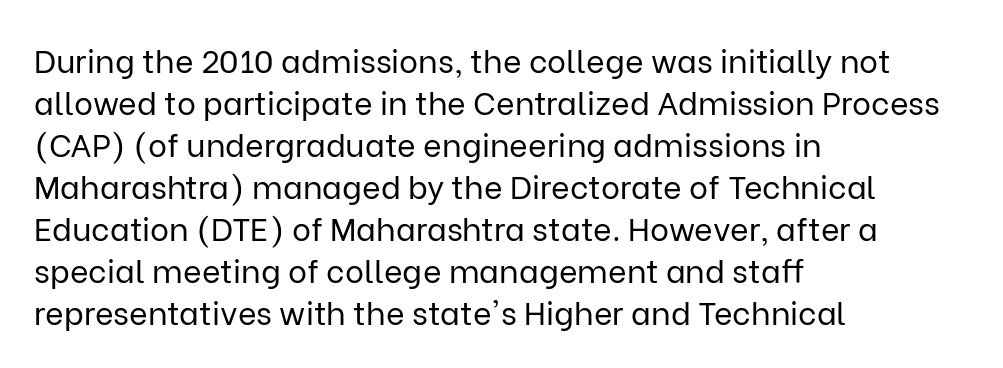
{"serif": "no", "italic": "no", "bold": "no", "weight": "regular", "width": "normal", "stroke_contrast": "low", "x_height": "medium", "monospaced": "no", "underline": "no", "align": "left", "line_spacing": "normal", "line_spacing_ratio": 1.31, "letter_spacing": "normal", "letter_spacing_em": 0.0, "glyph_px": 32}
